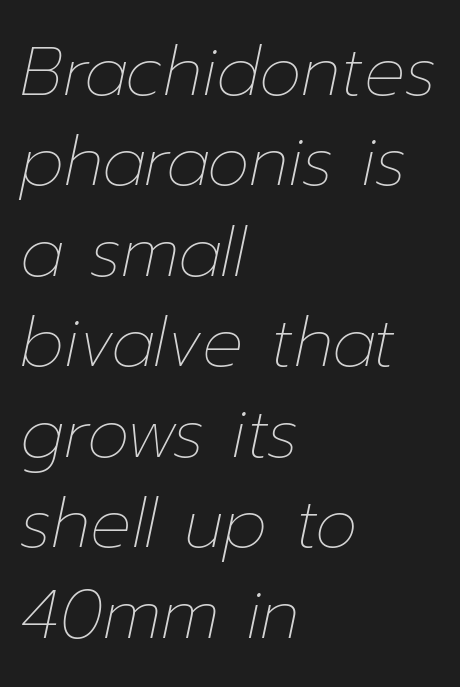
{"italic": "yes", "lean": "right", "slant_degrees": 12, "bold": "no", "weight": "thin", "width": "normal", "stroke_contrast": "low", "x_height": "medium", "monospaced": "no", "underline": "no", "align": "left", "line_spacing": "normal", "line_spacing_ratio": 1.33, "letter_spacing": "normal", "letter_spacing_em": 0.0, "glyph_px": 68}
